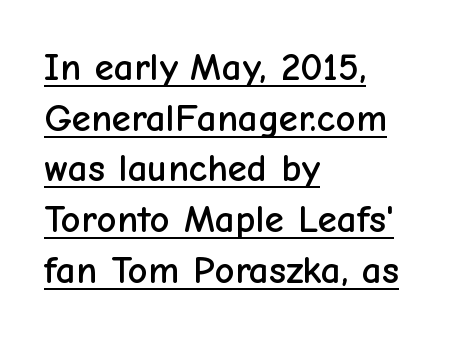
{"serif": "no", "italic": "no", "width": "normal", "stroke_contrast": "low", "x_height": "medium", "monospaced": "no", "underline": "yes", "align": "left", "line_spacing": "normal", "line_spacing_ratio": 1.3, "letter_spacing": "normal", "letter_spacing_em": 0.0, "glyph_px": 39}
